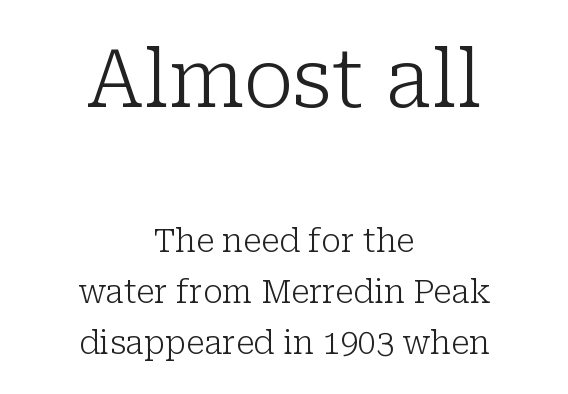
Look at the tracking — it's just the regular setting, nothing added. Lines of text with bare space underneath. Serifs: yes, visible at the terminals of the letterforms. The composition opens big and finishes small. These lines were composed using upright roman letters.
